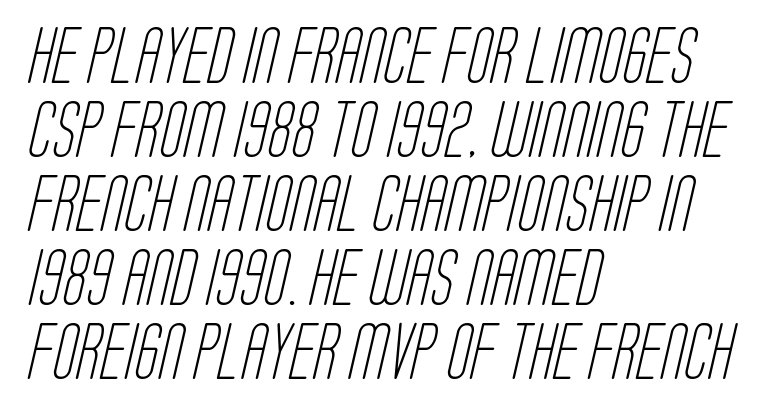
The image shows 56 px light, condensed sans-serif type; set left-aligned, normal line spacing (1.32x), normal letter spacing, not underlined; low stroke contrast and a large x-height.
